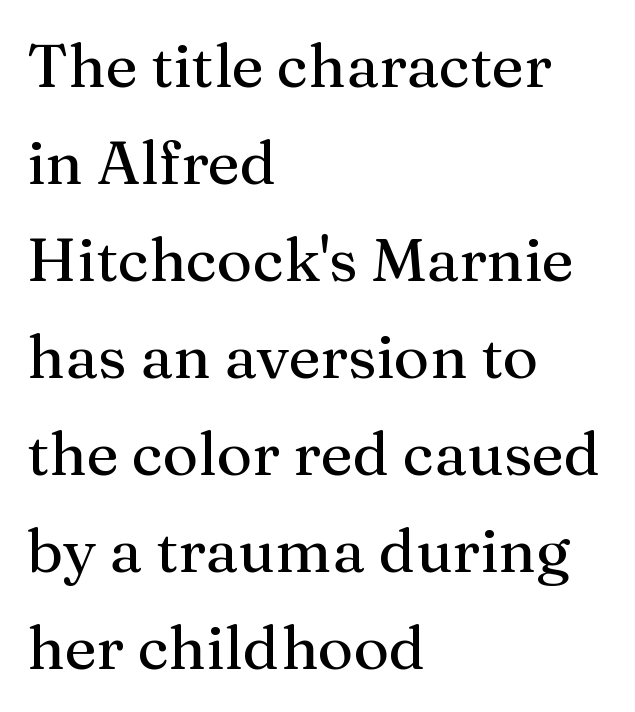
The image shows 61 px serif type, upright; set left-aligned, normal line spacing (1.59x), normal letter spacing, not underlined; medium stroke contrast and a medium x-height.
